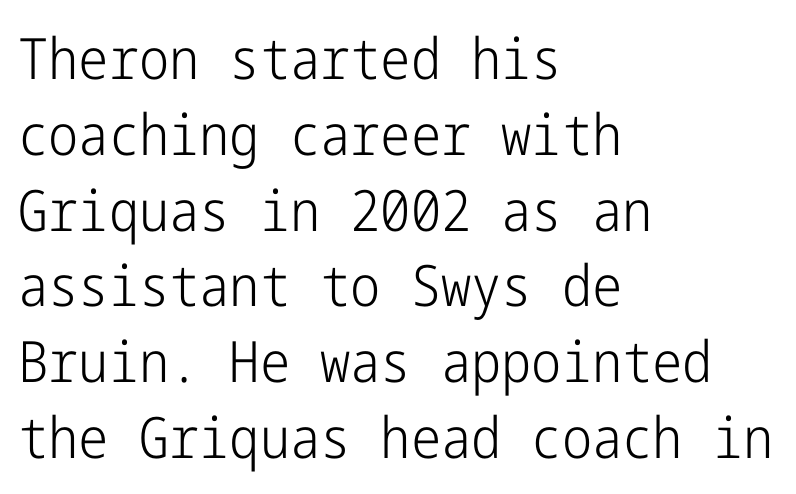
The image shows 57 px light, condensed sans-serif type, upright; set left-aligned, normal line spacing (1.33x), normal letter spacing, not underlined; low stroke contrast and a medium x-height.
